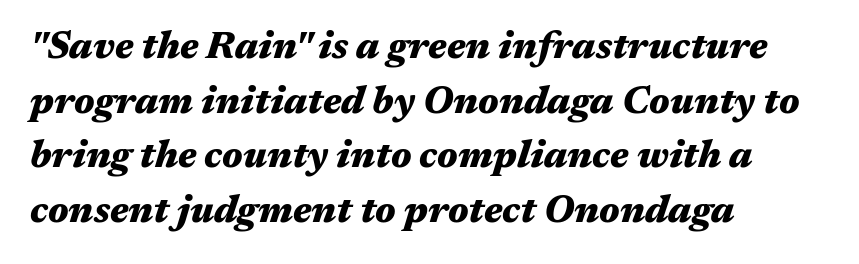
The image shows 38 px heavy, wide type, italic (leaning right); set left-aligned, normal line spacing (1.44x), normal letter spacing, not underlined; medium stroke contrast and a medium x-height.
